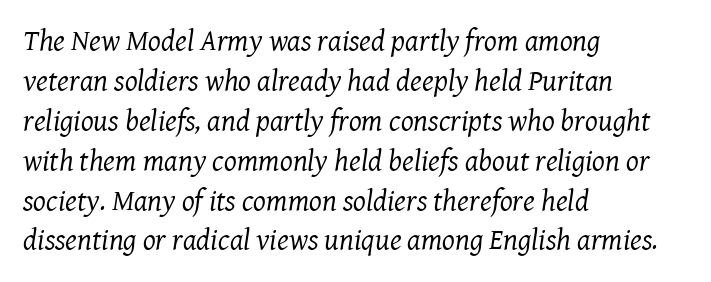
{"serif": "yes", "italic": "yes", "lean": "right", "slant_degrees": 8, "bold": "no", "weight": "regular", "width": "normal", "stroke_contrast": "medium", "x_height": "medium", "monospaced": "no", "underline": "no", "align": "left", "line_spacing": "normal", "line_spacing_ratio": 1.33, "letter_spacing": "normal", "letter_spacing_em": 0.0, "glyph_px": 30}
